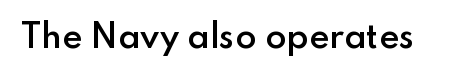
The image shows 31 px semibold sans-serif type, upright; set normal letter spacing, not underlined; low stroke contrast and a small x-height.
